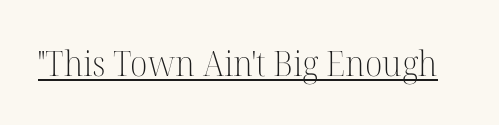
{"serif": "yes", "italic": "no", "bold": "no", "weight": "light", "width": "normal", "stroke_contrast": "high", "x_height": "medium", "monospaced": "no", "underline": "yes", "letter_spacing": "normal", "letter_spacing_em": 0.0, "glyph_px": 35}
